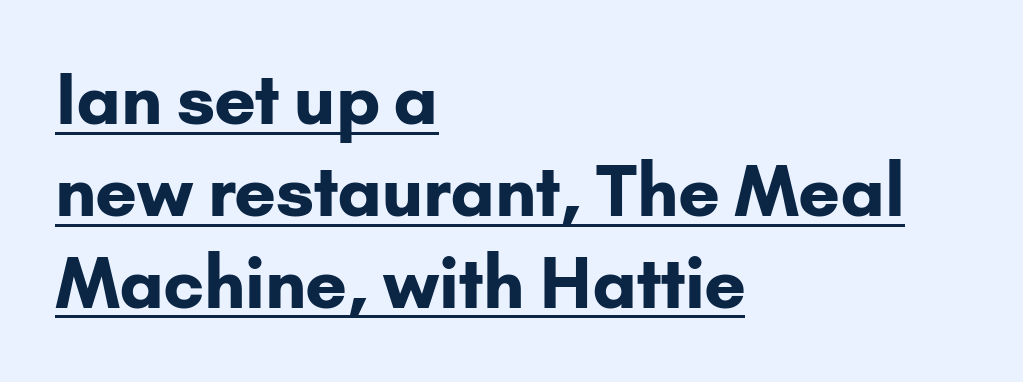
{"serif": "no", "italic": "no", "bold": "yes", "weight": "bold", "width": "normal", "stroke_contrast": "low", "x_height": "small", "monospaced": "no", "underline": "yes", "align": "left", "line_spacing": "normal", "line_spacing_ratio": 1.33, "letter_spacing": "normal", "letter_spacing_em": 0.0, "glyph_px": 69}
